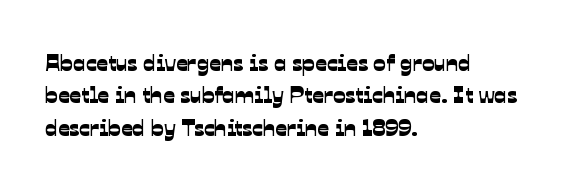
{"underline": "no", "align": "left", "line_spacing": "normal", "line_spacing_ratio": 1.41, "letter_spacing": "normal", "letter_spacing_em": 0.0, "glyph_px": 23}
